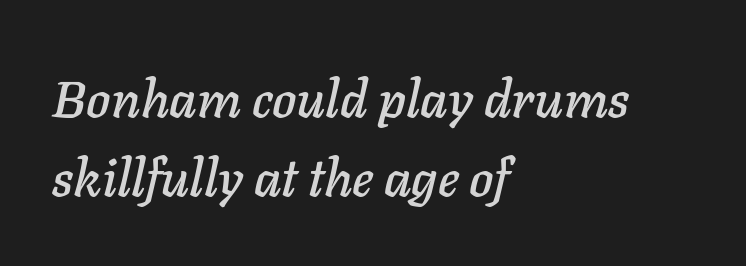
Reading down the block, your eye returns to a fixed left position each line. Successive baselines arrive at the customary interval. The specimen omits any rule beneath the text block's lines. Is the type slanted? Yes — the strokes lean at a clear angle.
